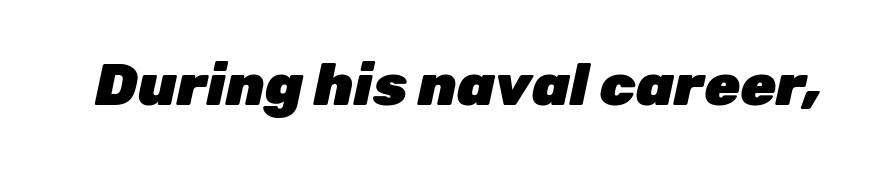
{"italic": "yes", "lean": "right", "slant_degrees": 12, "bold": "yes", "weight": "heavy", "width": "normal", "stroke_contrast": "low", "x_height": "medium", "monospaced": "no", "underline": "no", "letter_spacing": "normal", "letter_spacing_em": 0.0, "glyph_px": 58}
